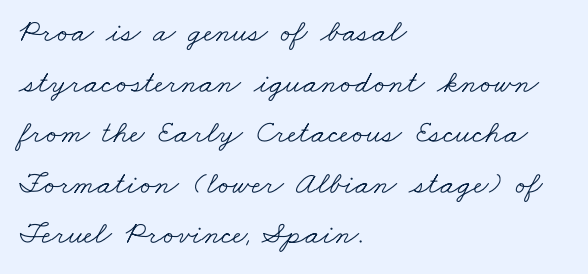
Q: Is the text bold? A: No.
Q: Is the typeface a serif or a sans-serif typeface? A: Serif.
Q: Is the text underlined? A: No.
Q: How is the paragraph aligned? A: Left-aligned.
Q: Is the spacing between letters normal or unusually wide? A: Normal.
Q: Is the spacing between lines tight, normal or loose? A: Normal.
Q: Width (condensed, normal, or wide)? A: Wide.
Q: Stroke contrast? A: Low.
Q: x-height? A: Small.
Q: Monospaced? A: No.
